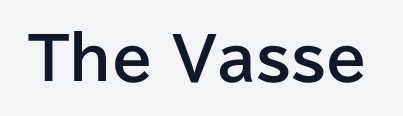
The zone under the glyphs is completely vacant. The designer went with a sans here, leaving each stem footless. A full-strength bold gives these letters their thick strokes. Is there any slant? The stems are plumb. You could not count columns in this text — the font is proportionally spaced.
